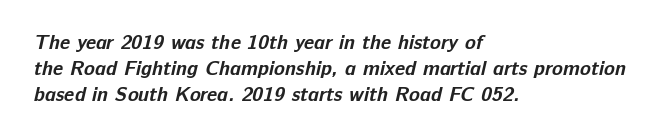
{"bold": "yes", "underline": "no", "align": "left", "line_spacing": "normal", "line_spacing_ratio": 1.31, "letter_spacing": "normal", "letter_spacing_em": 0.0, "glyph_px": 20}
